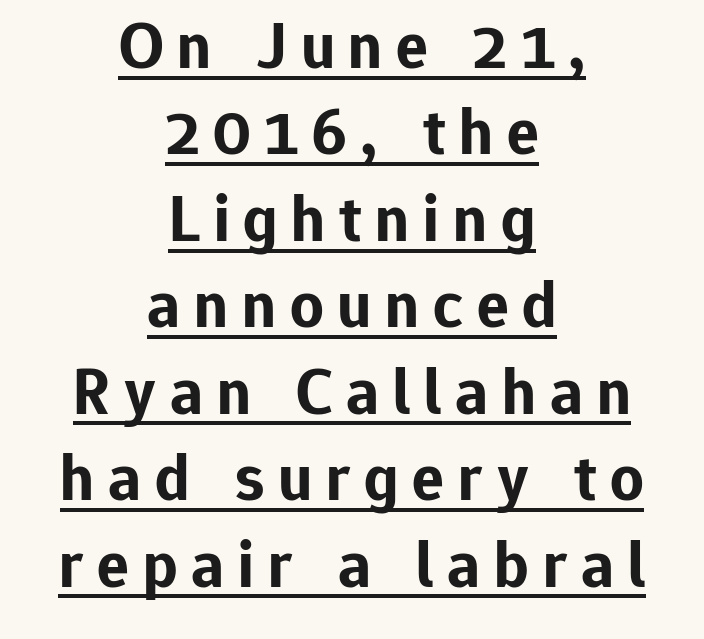
The image shows 66 px bold sans-serif type, upright; set centered, normal line spacing (1.31x), unusually wide letter spacing (+0.21 em), underlined; low stroke contrast and a medium x-height.
